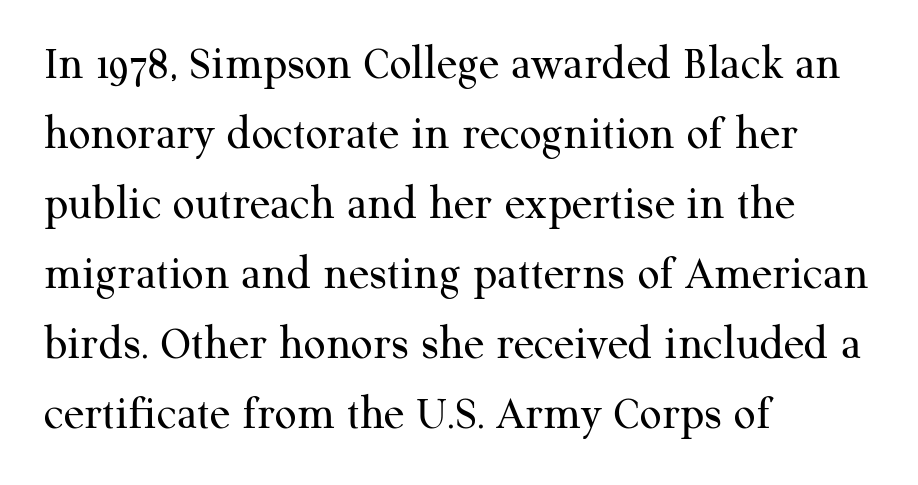
Descenders are the only things crossing below the line. Is this a fixed-width face? No — the glyphs have proportional, varying widths. A quiet, ordinary-to-light weight characterises the typeface. These lines stack with their left ends in a neat column.
